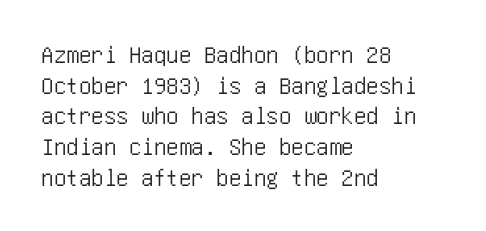
Q: Is the text italic (slanted)? A: No, it is upright.
Q: Is the text underlined? A: No.
Q: How is the paragraph aligned? A: Left-aligned.
Q: Is the spacing between letters normal or unusually wide? A: Normal.
